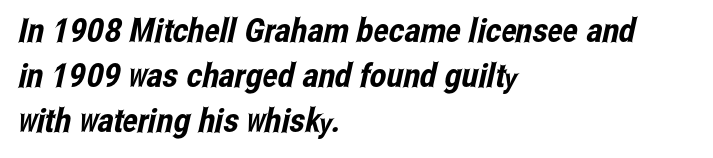
The image shows 33 px condensed sans-serif type; set left-aligned, normal line spacing (1.36x), normal letter spacing, not underlined; low stroke contrast and a medium x-height.
